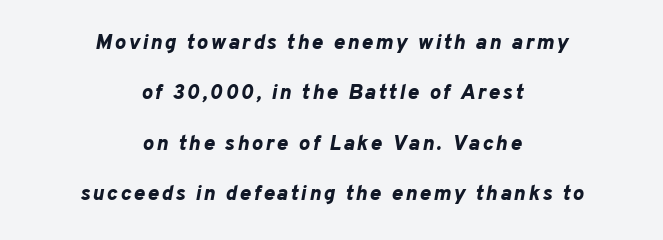
Strong, thick strokes mark this as bold type. Decoration check: the copy has no underline. Horizontal bands of white between lines are thick stripes. These lines are centered, leaving both edges ragged. The letters are slanted; this is an italic face.
